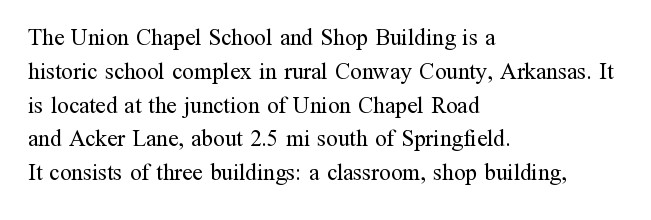
The image shows 23 px text type, upright; set left-aligned, normal line spacing (1.47x), normal letter spacing, not underlined.
